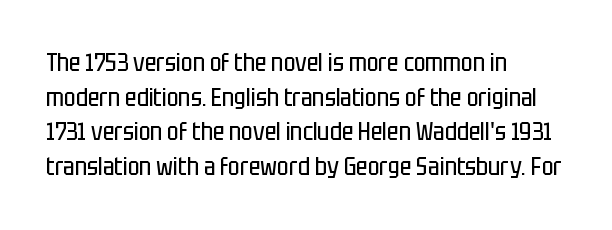
{"italic": "no", "bold": "no", "underline": "no", "align": "left", "line_spacing": "normal", "line_spacing_ratio": 1.39, "letter_spacing": "normal", "letter_spacing_em": 0.0, "glyph_px": 25}
